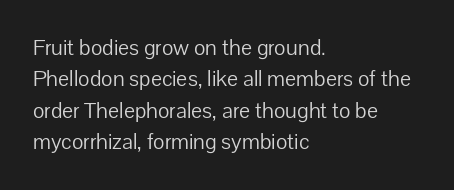
Q: Is the text bold? A: No.
Q: Is the text italic (slanted)? A: No, it is upright.
Q: Is the text underlined? A: No.
Q: How is the paragraph aligned? A: Left-aligned.
Q: Is the spacing between letters normal or unusually wide? A: Normal.
Q: Is the spacing between lines tight, normal or loose? A: Normal.
